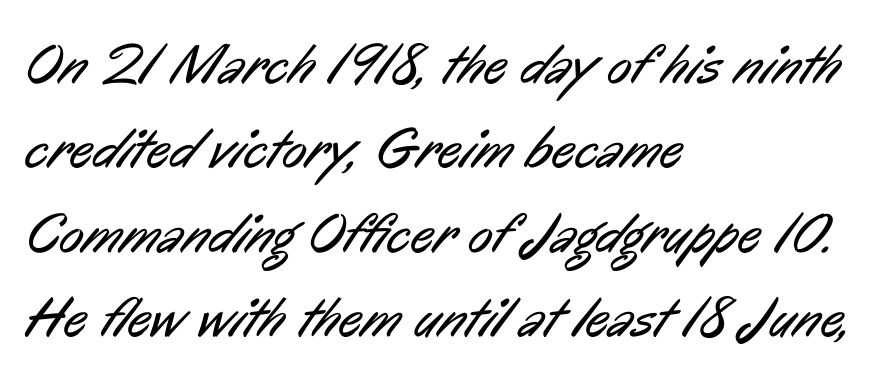
The designer left line spacing at the default. The strip under each line holds only bare page. Between one letter and the next there's only the usual sliver of space. The face looks like a standard text weight, possibly lighter. Letterform terminals end flat and unadorned throughout the passage. A student would call this left alignment; a typographer would say flush left, rag right.
